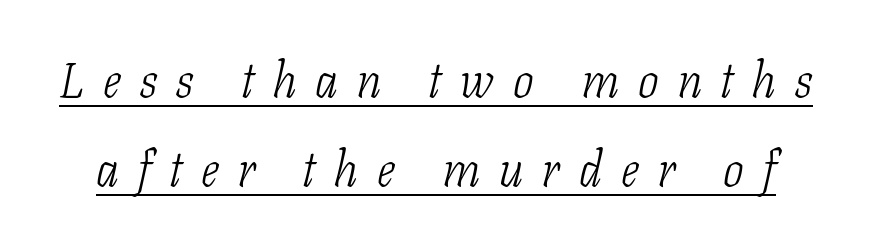
{"serif": "yes", "italic": "yes", "lean": "right", "slant_degrees": 11, "bold": "no", "weight": "light", "width": "condensed", "stroke_contrast": "low", "x_height": "medium", "monospaced": "no", "underline": "yes", "line_spacing_ratio": 1.82, "letter_spacing": "wide", "letter_spacing_em": 0.39, "glyph_px": 49}
